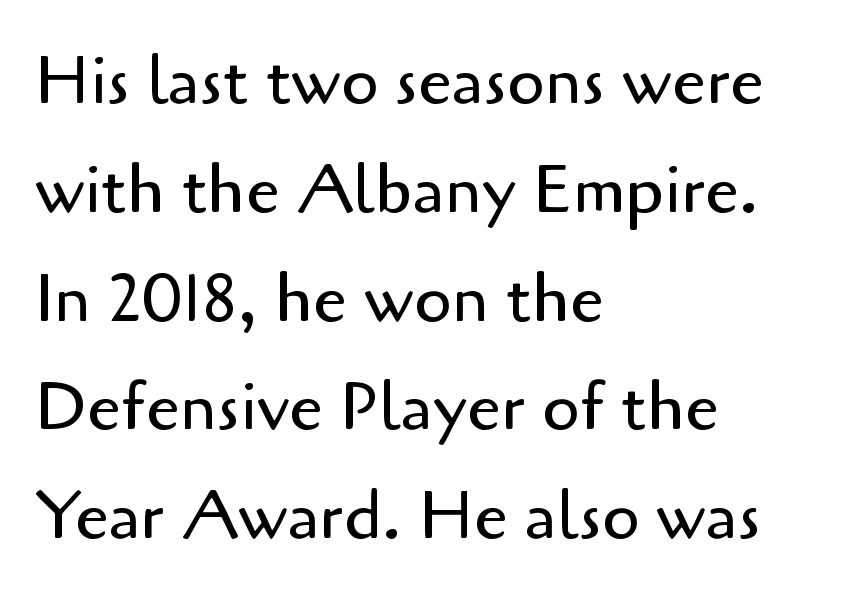
Q: Is the text bold? A: No.
Q: Is the text italic (slanted)? A: No, it is upright.
Q: Is the typeface a serif or a sans-serif typeface? A: Sans-serif.
Q: Is the text underlined? A: No.
Q: How is the paragraph aligned? A: Left-aligned.
Q: Is the spacing between letters normal or unusually wide? A: Normal.
Q: Is the spacing between lines tight, normal or loose? A: Normal.
Q: Width (condensed, normal, or wide)? A: Normal.
Q: Stroke contrast? A: Low.
Q: x-height? A: Small.
Q: Monospaced? A: No.
